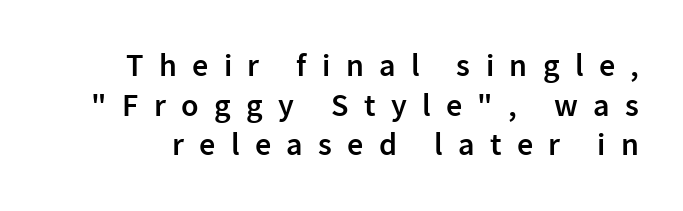
I'd call this a sans setting — the letters go barefoot. Nobody drew a line under any word here. Its strokes are somewhat broadened, the hallmark of semibold type. Quick note: not italic, upright.
